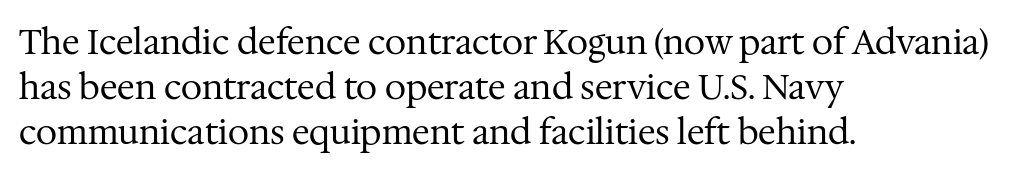
These lines keep a tight, regular rhythm from letter to letter. Leading matches the norm, producing a regular column. Beneath every word, the page is bare. Posture: vertical. Is the type heavy? It reads as light-to-regular instead.
